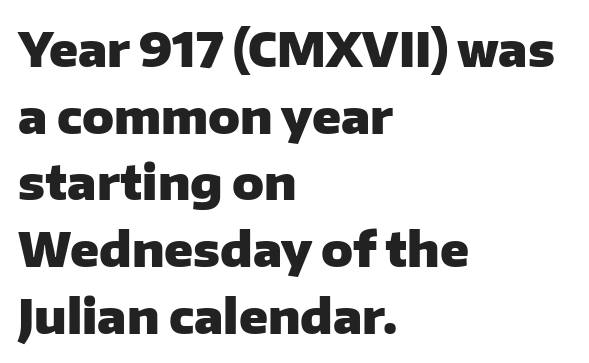
Q: Is the text bold? A: Yes.
Q: Is the text italic (slanted)? A: No, it is upright.
Q: Is the typeface a serif or a sans-serif typeface? A: Sans-serif.
Q: Is the text underlined? A: No.
Q: How is the paragraph aligned? A: Left-aligned.
Q: Is the spacing between letters normal or unusually wide? A: Normal.
Q: Is the spacing between lines tight, normal or loose? A: Normal.
Q: Width (condensed, normal, or wide)? A: Normal.
Q: Stroke contrast? A: Low.
Q: x-height? A: Medium.
Q: Monospaced? A: No.
